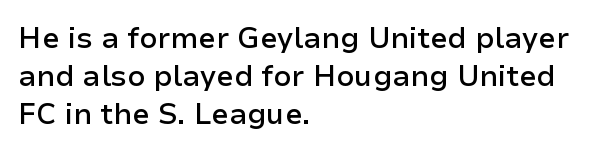
Reading down the column, the eye jumps a familiar distance to each next line. A typesetter would mark this as roman, not italic. If you drew a ruler down the left edge, every line would touch it. A sans-serif font was chosen for this passage. Honestly, the letter spacing is just normal — you wouldn't notice it. The gap between lines stays unmarked.
